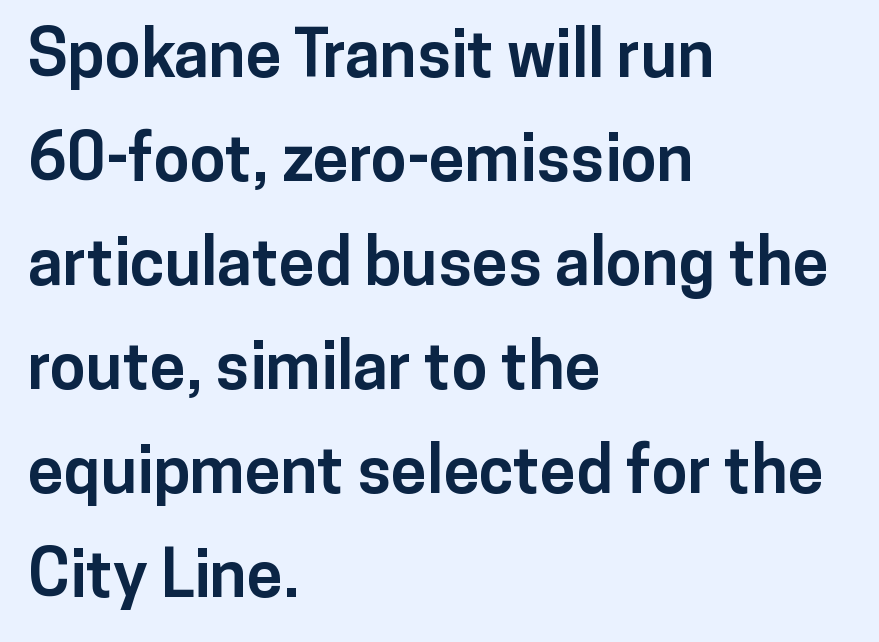
Honestly, there is no underline to notice here at all. Is there any slant? The stems are plumb. Tracking here is standard; glyphs follow each other at the usual distance. You can tell from the bare stems that sans-serif type was used.
